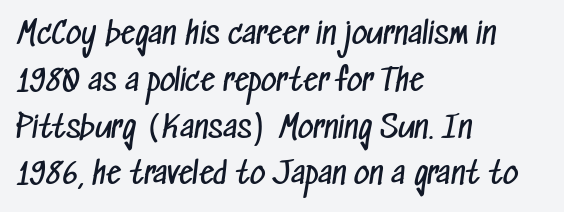
Q: Is the text bold? A: No.
Q: Is the typeface a serif or a sans-serif typeface? A: Sans-serif.
Q: Is the text underlined? A: No.
Q: How is the paragraph aligned? A: Left-aligned.
Q: Is the spacing between letters normal or unusually wide? A: Normal.
Q: Is the spacing between lines tight, normal or loose? A: Normal.
Q: Width (condensed, normal, or wide)? A: Condensed.
Q: Stroke contrast? A: Low.
Q: x-height? A: Medium.
Q: Monospaced? A: No.
